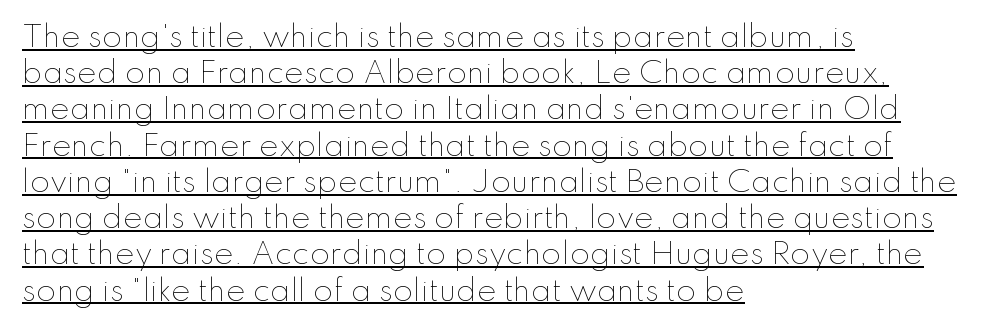
{"italic": "no", "bold": "no", "weight": "thin", "width": "normal", "stroke_contrast": "low", "x_height": "small", "monospaced": "no", "underline": "yes", "align": "left", "line_spacing": "normal", "line_spacing_ratio": 1.25, "letter_spacing": "normal", "letter_spacing_em": 0.0, "glyph_px": 29}
